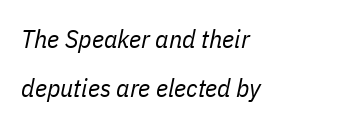
The image shows 26 px text type, italic (leaning right); set left-aligned, loose line spacing (1.9x), normal letter spacing, not underlined.
